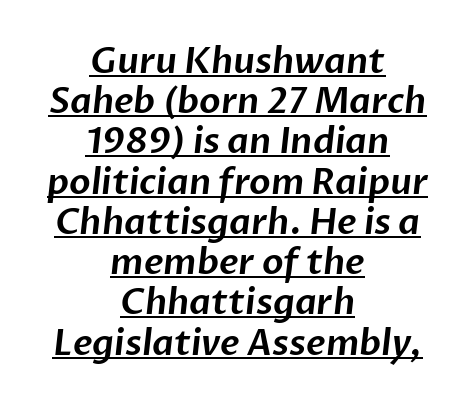
{"serif": "no", "width": "normal", "stroke_contrast": "low", "x_height": "medium", "monospaced": "no", "underline": "yes", "align": "center", "line_spacing": "tight", "line_spacing_ratio": 1.15, "letter_spacing": "normal", "letter_spacing_em": 0.0, "glyph_px": 35}
